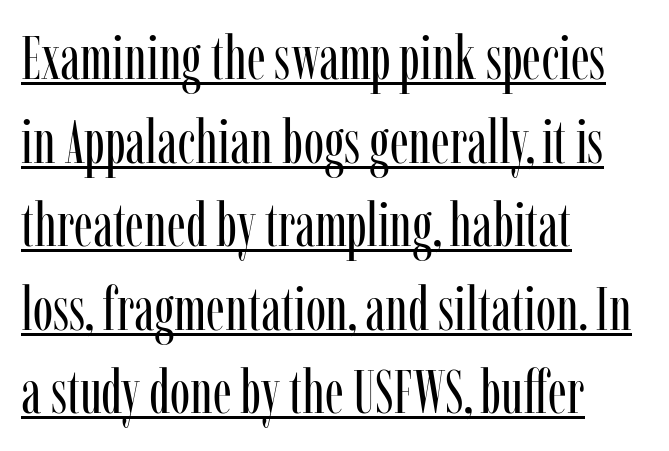
Q: Is the text bold? A: No.
Q: Is the text italic (slanted)? A: No, it is upright.
Q: Is the typeface a serif or a sans-serif typeface? A: Serif.
Q: Is the text underlined? A: Yes.
Q: How is the paragraph aligned? A: Left-aligned.
Q: Is the spacing between letters normal or unusually wide? A: Normal.
Q: Is the spacing between lines tight, normal or loose? A: Normal.
Q: Width (condensed, normal, or wide)? A: Condensed.
Q: Stroke contrast? A: Low.
Q: x-height? A: Medium.
Q: Monospaced? A: No.
